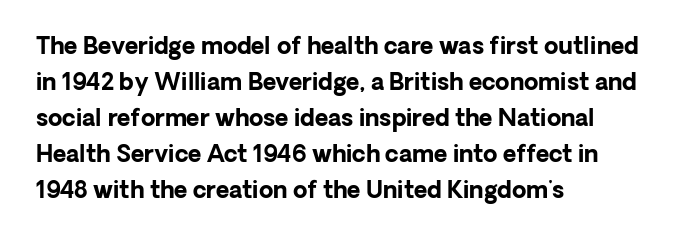
The image shows 23 px bold type, upright; set left-aligned, normal line spacing (1.57x), normal letter spacing, not underlined.
